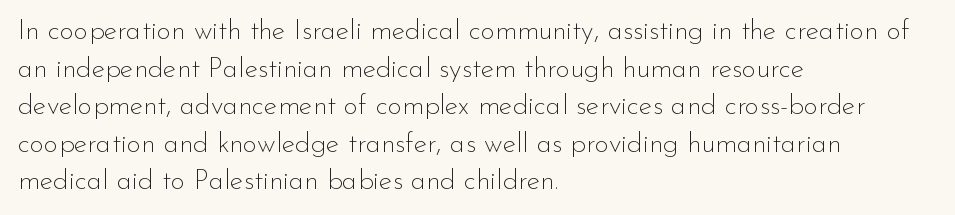
{"serif": "no", "italic": "no", "bold": "no", "weight": "thin", "width": "normal", "stroke_contrast": "low", "x_height": "small", "monospaced": "no", "underline": "no", "align": "left", "line_spacing": "normal", "line_spacing_ratio": 1.34, "letter_spacing": "normal", "letter_spacing_em": 0.0, "glyph_px": 28}
